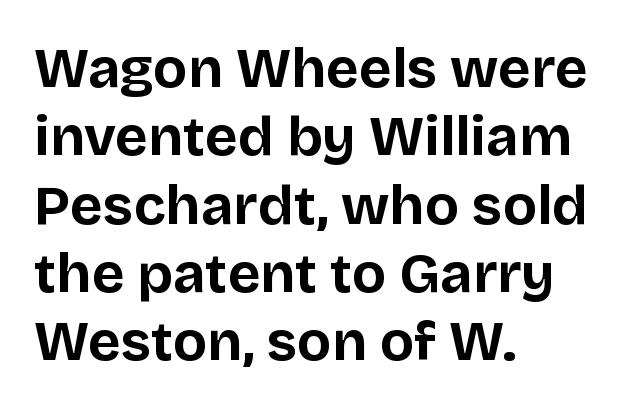
I'd describe the lettering as bold — thick and assertive. Nope, not italic — everything's standing straight. The text was rendered using a sans face with plain stroke endings. The gaps between neighbouring characters are ordinary and unremarkable. These lines stack with their left ends in a neat column. The string is rendered with underlining switched off.
